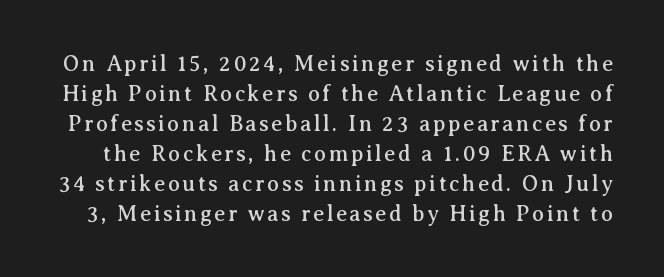
{"italic": "no", "underline": "no", "line_spacing": "normal", "line_spacing_ratio": 1.36, "glyph_px": 22}
